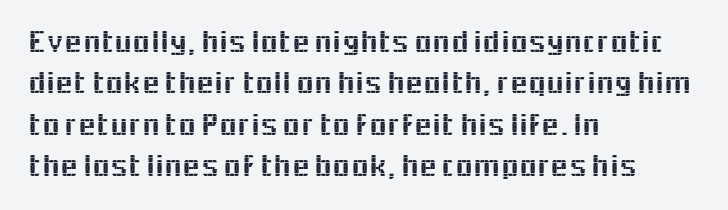
The image shows 32 px sans-serif type, upright; set left-aligned, normal line spacing (1.29x), normal letter spacing, not underlined; a medium x-height.
